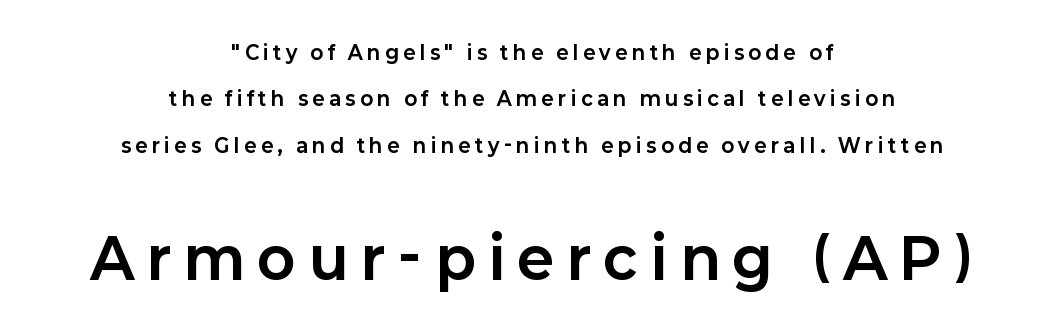
Grotesque or geometric, the face here clearly has no serifs. Is the type bold? Yes — the strokes are clearly thick and heavy. Whoever set this made the second block the dominant, larger element. Each row of text sits above clean, open space. The passage shown is typed in a proportional face where columns would drift.
